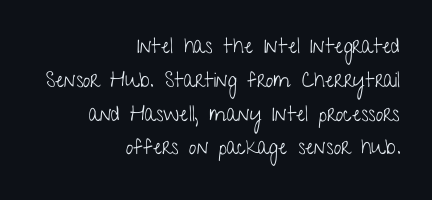
The image shows 21 px text type, upright; set right-aligned, normal line spacing (1.61x), normal letter spacing, not underlined.
